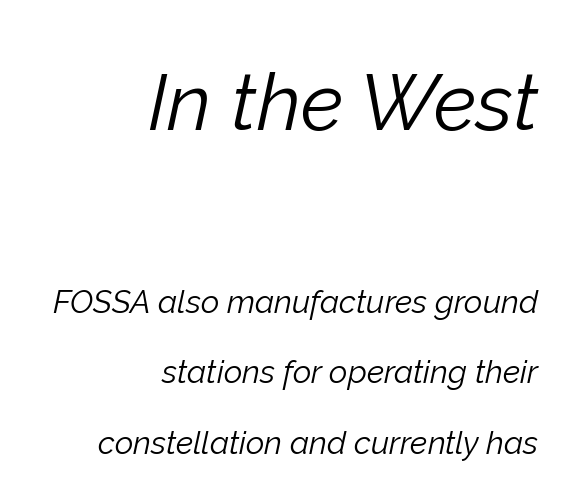
{"italic": "yes", "lean": "right", "slant_degrees": 12, "bold": "no", "weight": "light", "width": "normal", "stroke_contrast": "low", "x_height": "medium", "monospaced": "no", "underline": "no", "align": "right", "line_spacing": "loose", "line_spacing_ratio": 2.2, "letter_spacing": "normal", "letter_spacing_em": 0.0, "larger_block": "first", "size_ratio": 2.47, "glyph_px": 79}
